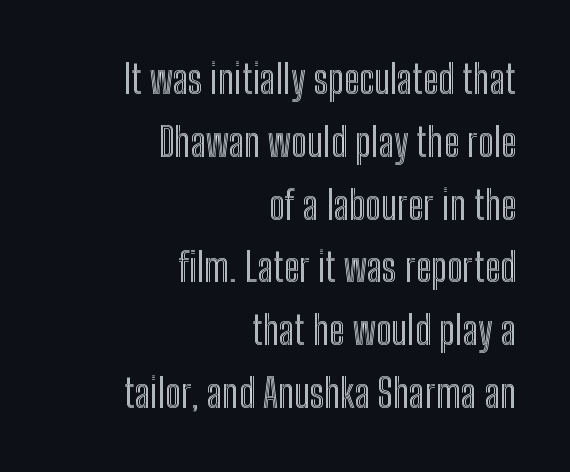
The face used here is rendered with its standard letterfit. Has an underline been added? It has not. Successive baselines arrive at the customary interval. The letters advance in unequal steps, a hallmark of proportional type. The typesetter chose a ragged-left arrangement here. Characters remain perfectly vertical along every line.
